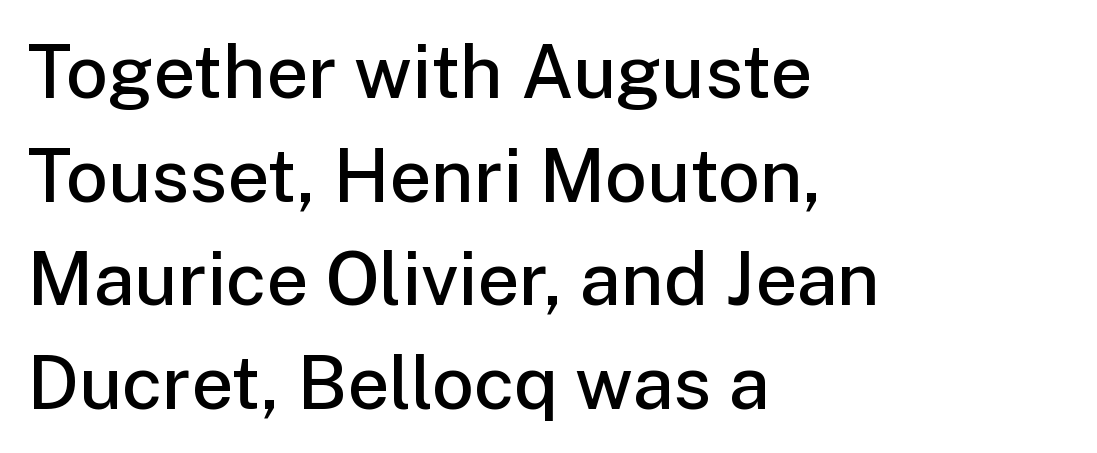
The image shows 74 px semibold sans-serif type, upright; set left-aligned, normal line spacing (1.4x), normal letter spacing, not underlined; low stroke contrast and a medium x-height.
